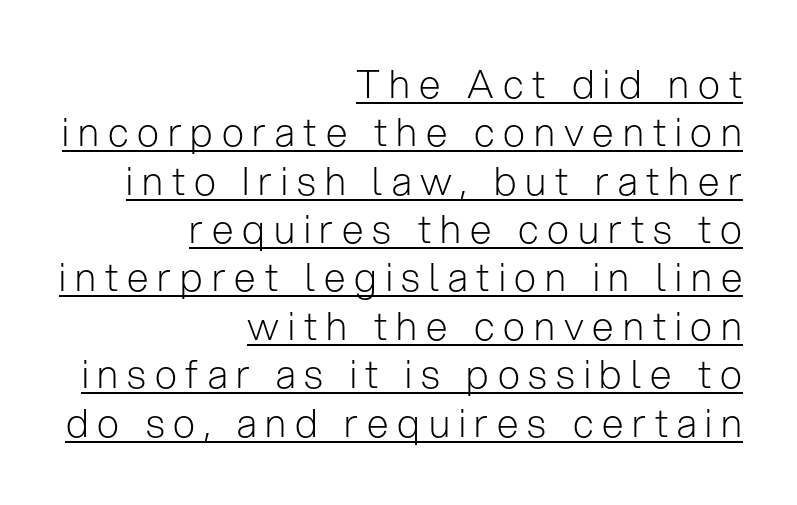
The image shows 39 px light sans-serif type, upright; set right-aligned, line spacing 1.24x, unusually wide letter spacing (+0.23 em), underlined; low stroke contrast and a medium x-height.
